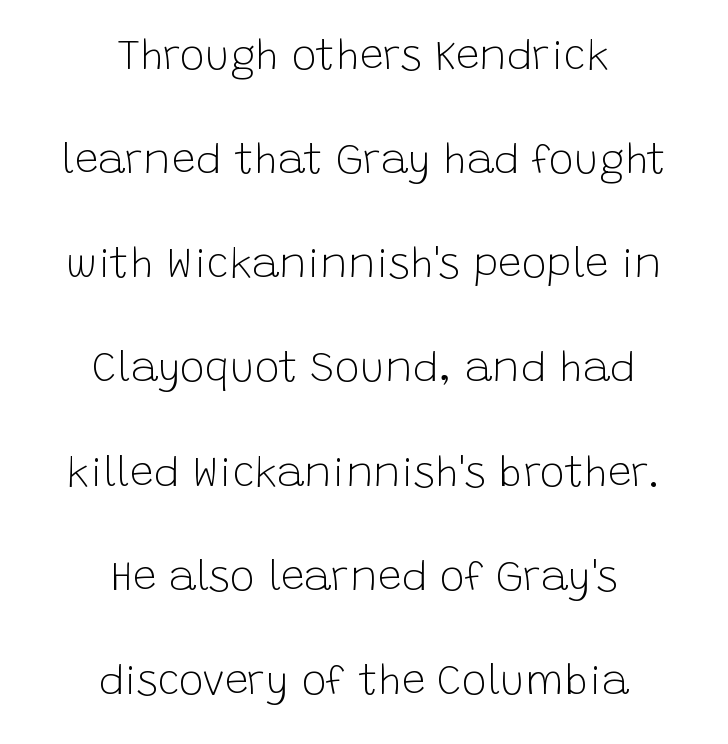
{"serif": "no", "italic": "no", "bold": "no", "weight": "light", "width": "normal", "stroke_contrast": "low", "x_height": "large", "monospaced": "no", "underline": "no", "align": "center", "line_spacing": "loose", "line_spacing_ratio": 2.48, "letter_spacing": "normal", "letter_spacing_em": 0.0, "glyph_px": 42}
